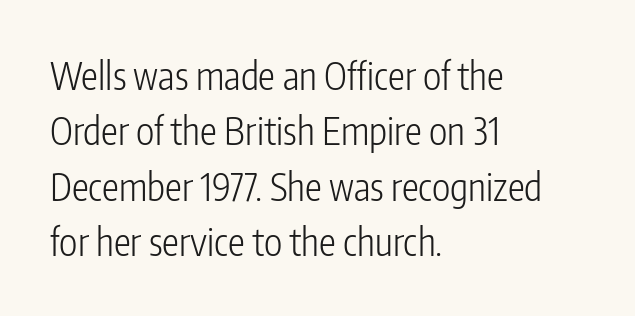
The line texture is even and compact thanks to regular tracking. Has an underline been added? It has not. The passage shown is typed in a proportional face where columns would drift. The lettering holds an erect, upright posture throughout. Vertical stems look standard width or narrower in stroke.
